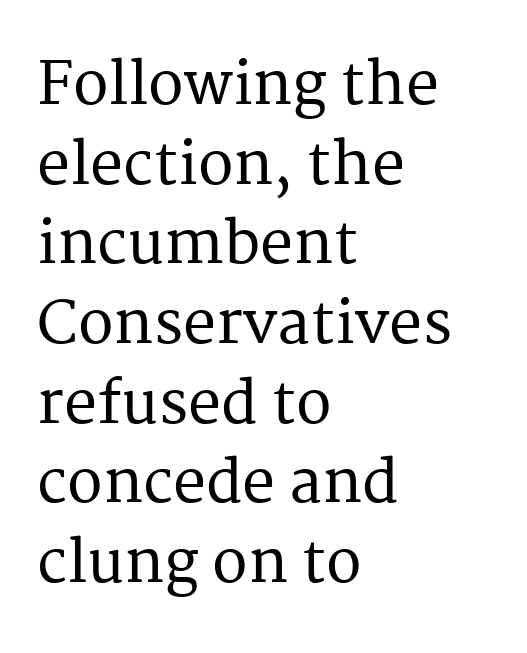
Has an underline been added? It has not. Proportional: the letters do not fall into vertical columns. How would I describe the line gaps? Plain and ordinary. Characters follow at the spacing the type designer built in. Font category for this specimen: serif.
